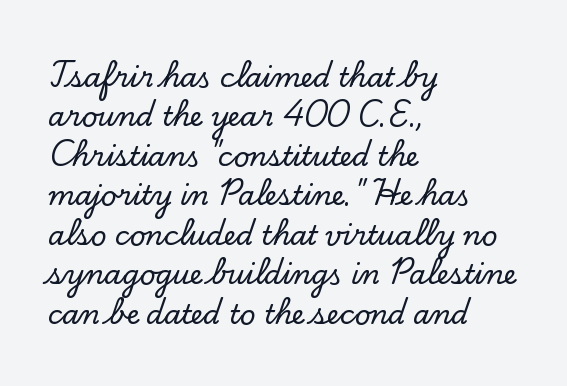
Q: Is the text italic (slanted)? A: Yes.
Q: Is the text underlined? A: No.
Q: How is the paragraph aligned? A: Left-aligned.
Q: Is the spacing between letters normal or unusually wide? A: Normal.
Q: Is the spacing between lines tight, normal or loose? A: Normal.
